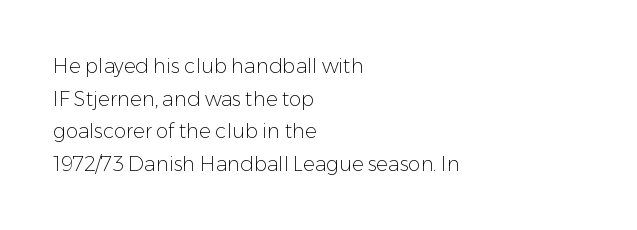
Q: Is the text bold? A: No.
Q: Is the text italic (slanted)? A: No, it is upright.
Q: Is the text underlined? A: No.
Q: How is the paragraph aligned? A: Left-aligned.
Q: Is the spacing between letters normal or unusually wide? A: Normal.
Q: Is the spacing between lines tight, normal or loose? A: Normal.
